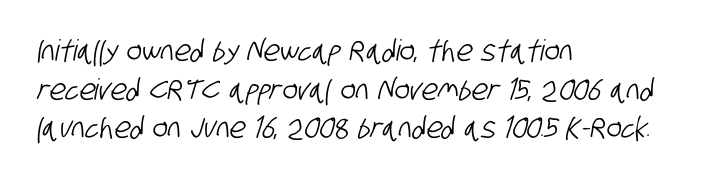
{"serif": "no", "width": "condensed", "stroke_contrast": "low", "x_height": "large", "monospaced": "no", "underline": "no", "align": "left", "line_spacing": "normal", "line_spacing_ratio": 1.33, "letter_spacing": "normal", "letter_spacing_em": 0.0, "glyph_px": 29}
